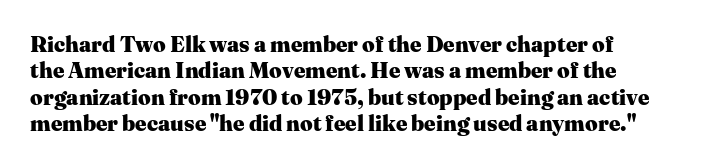
The passage shown is not underscored anywhere. The type is set solid horizontally, with unmodified tracking. Ascenders rise straight up at ninety degrees. Plenty of ink on the page — the face is bold.
